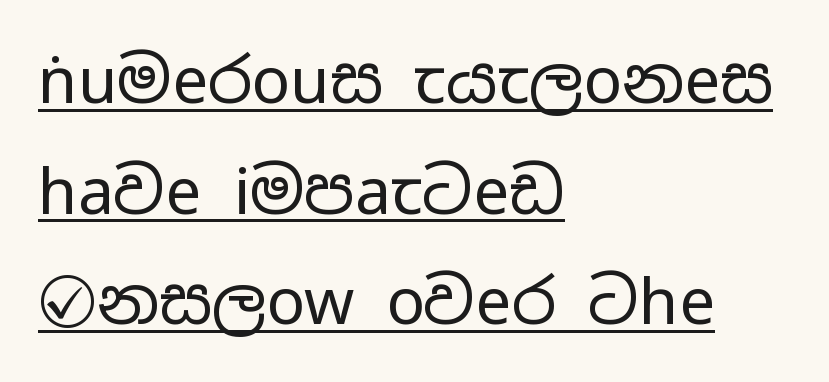
Each line of the rendering has a horizontal stroke beneath the glyphs. Short note: letters normally spaced. Notice how the passage keeps a crisp vertical edge on the left only. Note: no serifs on the glyphs. Each letter keeps its own natural width here, so spacing adapts to shape. Compared with a typical body face, this is equally light or lighter still.
